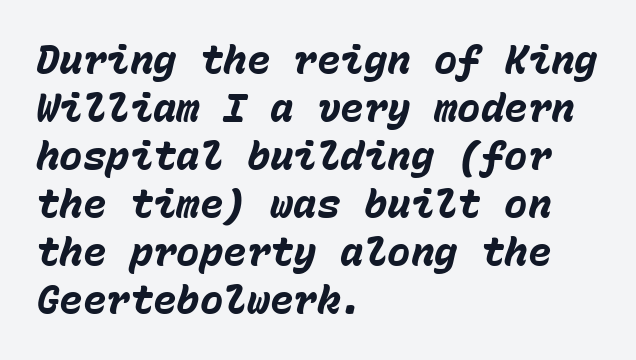
Q: Is the text bold? A: Yes.
Q: Is the text italic (slanted)? A: Yes, it leans right by about 15 degrees.
Q: Is the text underlined? A: No.
Q: How is the paragraph aligned? A: Left-aligned.
Q: Is the spacing between letters normal or unusually wide? A: Normal.
Q: Width (condensed, normal, or wide)? A: Normal.
Q: Stroke contrast? A: Low.
Q: x-height? A: Medium.
Q: Monospaced? A: Yes.
